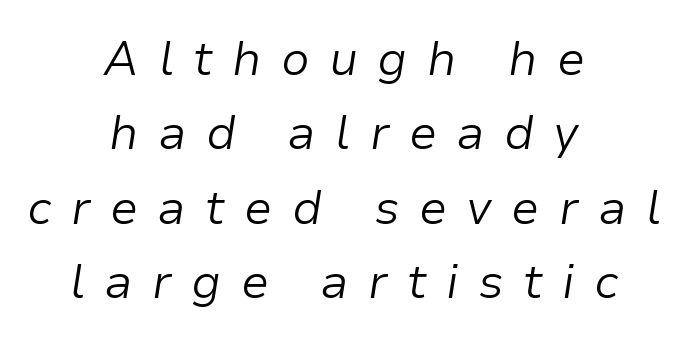
The image shows 47 px light type, italic (leaning right); set centered, normal line spacing (1.58x), unusually wide letter spacing (+0.41 em), not underlined; low stroke contrast and a medium x-height.
